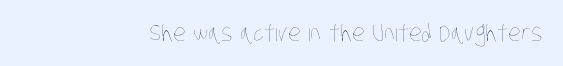
The image shows 23 px text type; set normal letter spacing, not underlined.
